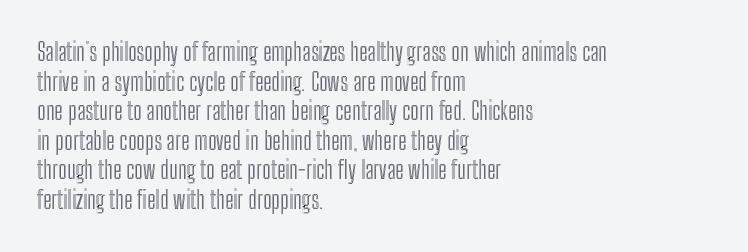
Q: Is the text italic (slanted)? A: No, it is upright.
Q: Is the text underlined? A: No.
Q: How is the paragraph aligned? A: Left-aligned.
Q: Is the spacing between letters normal or unusually wide? A: Normal.
